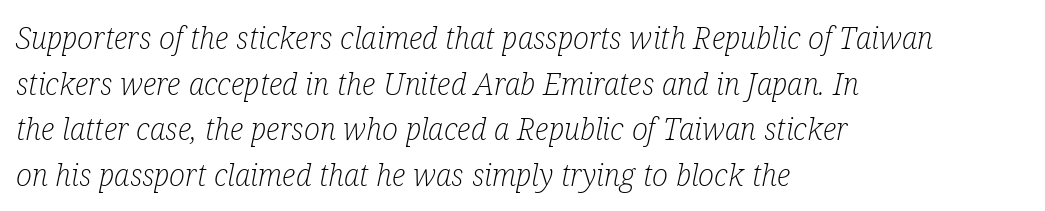
The face used here is seriffed, in the tradition of book romans. Vertical stems look standard width or narrower in stroke. Emphasis-style slanted type is in use. This rendering features lettering with no underline. Between one letter and the next there's only the usual sliver of space.
